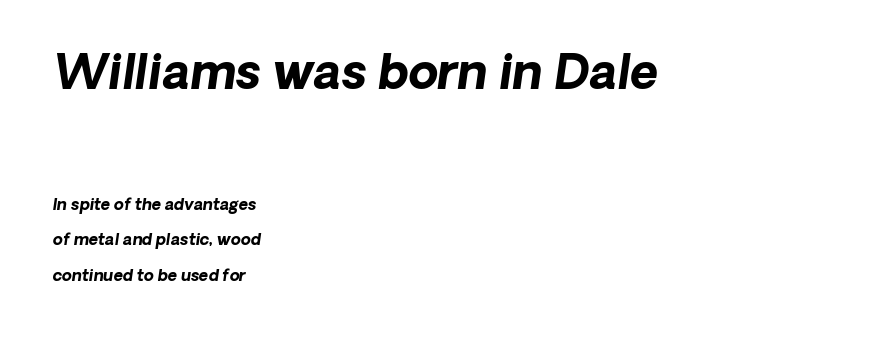
Which margin do the lines hug? The left one — the right edge is uneven. Of the two passages, the one on top uses the larger point size. Airy leading. Examine the stroke ends and you'll find no serifs. Note the varied advance widths — an 'i' is clearly narrower than an 'm'.
